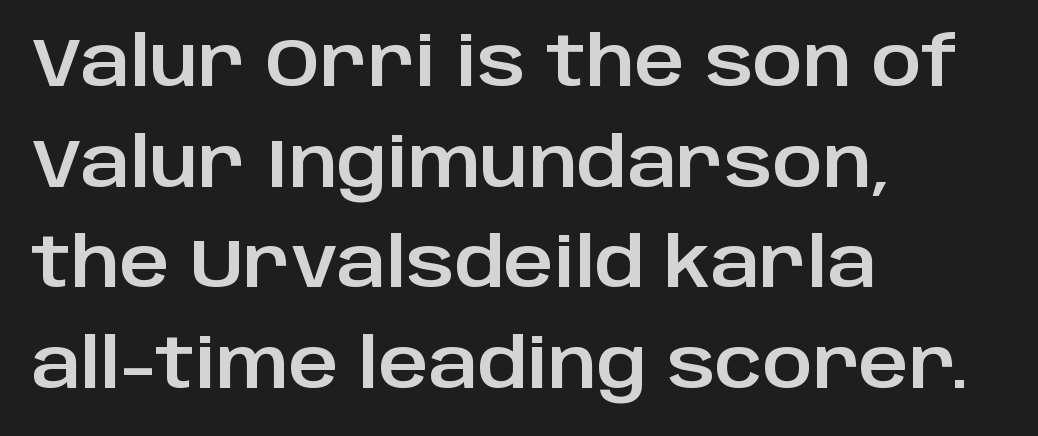
Check under the words: just untouched page. Characters remain perfectly vertical along every line. Does extra space separate the letters? No, they use regular spacing. This sample is left-justified, so line endings fall wherever the words run out. The face used here is a sans, in the tradition of grotesques and geometrics.
